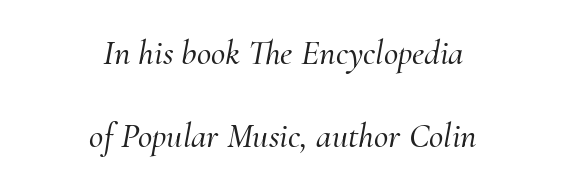
The image shows 35 px serif type, italic (leaning right); set centered, loose line spacing (2.36x), normal letter spacing, not underlined; medium stroke contrast and a small x-height.
